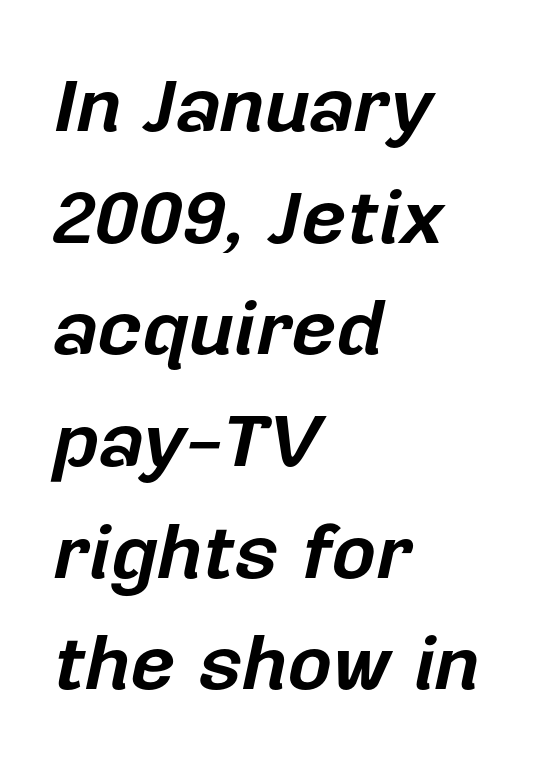
Stroke thickness is high; the sample reads as a true bold. When letters slant like this, we call the style italic. Regarding leading, the lines here are spaced in the standard way. The gap between lines stays unmarked. Spacing verdict: proportional, widths tailored to each character. This rendering leaves character spacing at its baseline value.
